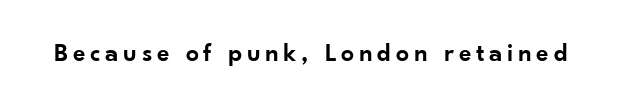
Glance below the letters and you will spot only blank space. In terms of weight, the rendering is demibold, just under bold. The font's upright variant was chosen for this text.
